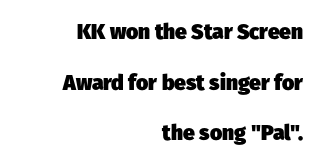
Q: Is the text bold? A: Yes.
Q: Is the text underlined? A: No.
Q: How is the paragraph aligned? A: Right-aligned.
Q: Is the spacing between letters normal or unusually wide? A: Normal.
Q: Is the spacing between lines tight, normal or loose? A: Loose.
